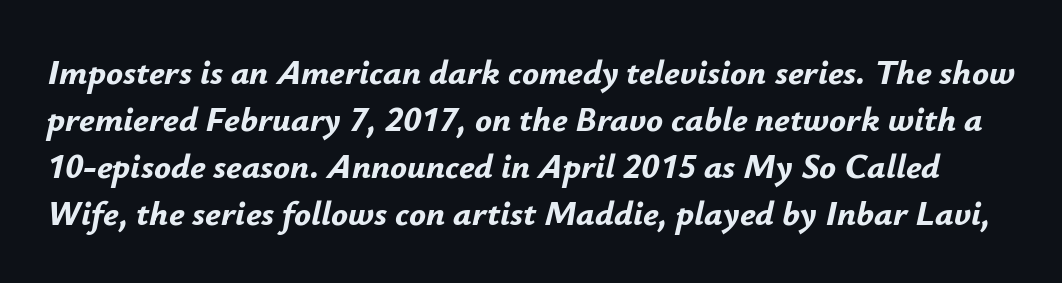
The image shows 35 px bold type, italic (leaning right); set normal line spacing (1.34x), normal letter spacing, not underlined; low stroke contrast and a small x-height.
